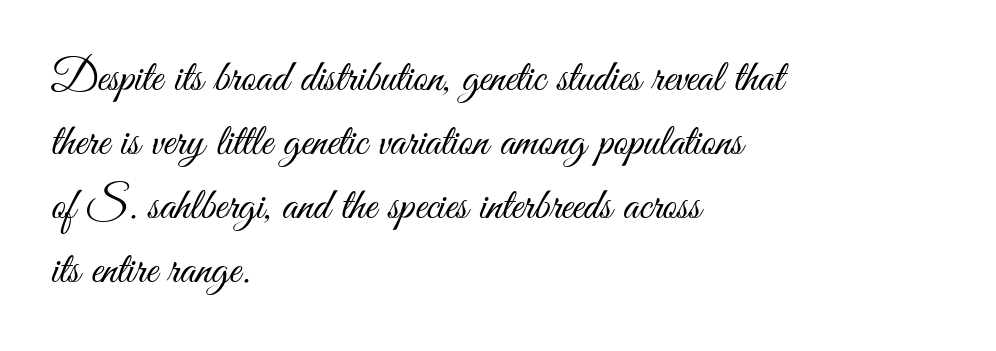
The image shows 45 px light, condensed sans-serif type; set left-aligned, normal line spacing (1.42x), normal letter spacing, not underlined; medium stroke contrast and a small x-height.
